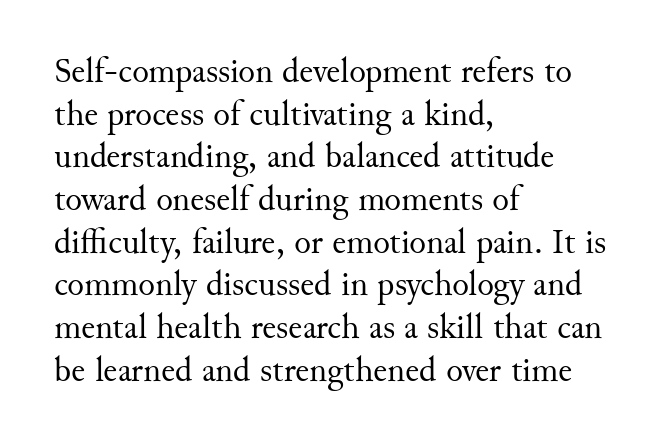
Think standard paragraph weight, or any step lighter than that. The rendering keeps characters at their native spacing. Do the characters align in a grid? No, the font is proportional. Rendered with straight, roman letterforms. The text block is weighted toward the left margin, trailing off unevenly rightward.
